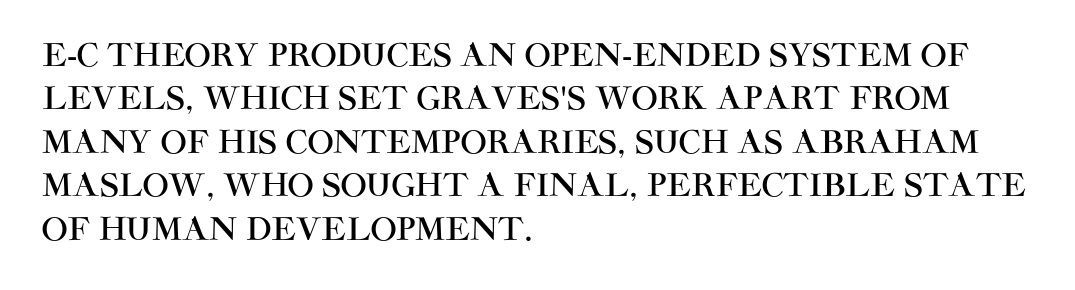
{"serif": "no", "italic": "no", "width": "normal", "stroke_contrast": "high", "x_height": "large", "monospaced": "no", "underline": "no", "align": "left", "line_spacing": "normal", "line_spacing_ratio": 1.4, "letter_spacing": "normal", "letter_spacing_em": 0.0, "glyph_px": 31}
